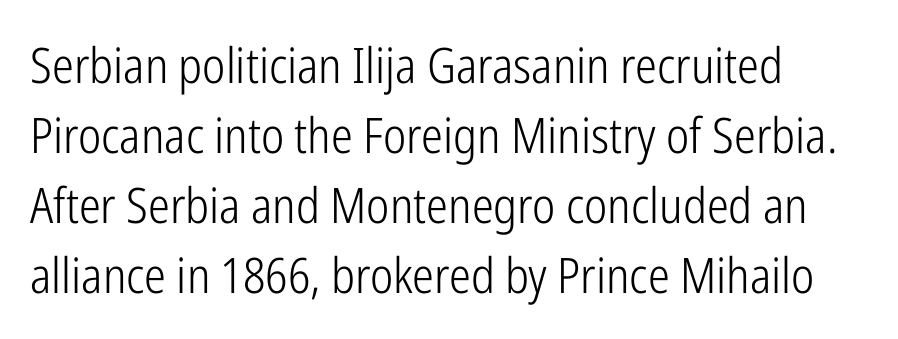
A typesetter would call this proportional, since set widths differ per character. Ascenders rise straight up at ninety degrees. The baseline area is clear. The designer went with a sans here, leaving each stem footless. Is there much room between lines? A standard amount, neither cramped nor airy. A typesetter would call this zero additional tracking.
